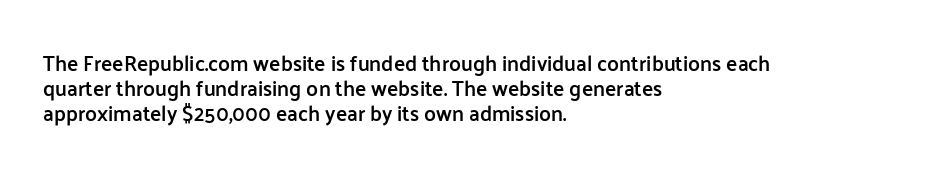
Q: Is the text bold? A: Semi-bold.
Q: Is the text italic (slanted)? A: No, it is upright.
Q: Is the text underlined? A: No.
Q: How is the paragraph aligned? A: Left-aligned.
Q: Is the spacing between letters normal or unusually wide? A: Normal.
